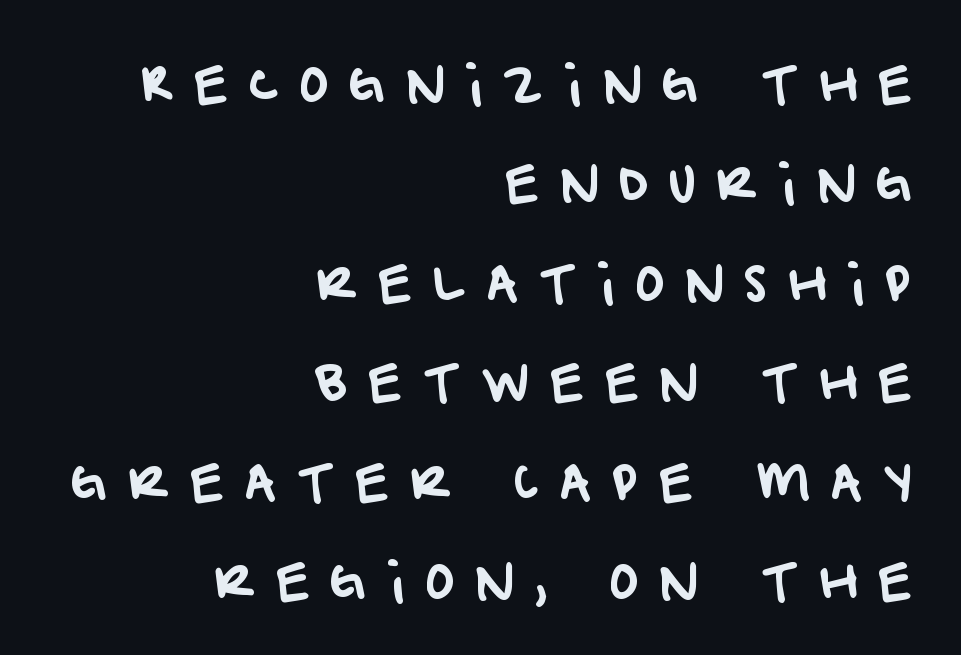
Honestly, there is no underline to notice here at all. The tracking reads as deliberately expanded to a designer's eye. This sample has the flowing, uneven cadence of proportional lettering. These lines are set flush right with a ragged left edge. Note: no serifs on the glyphs. Leading is clearly above the norm, producing a sparse column.
